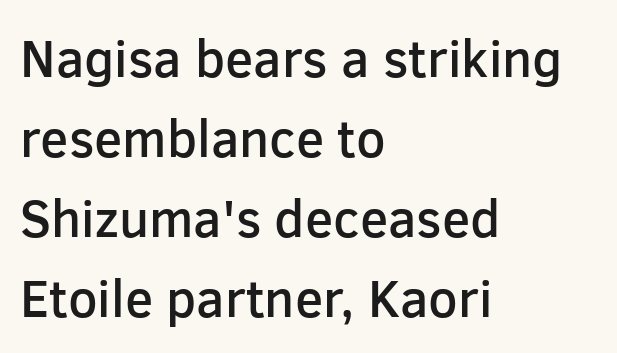
The image shows 52 px semibold sans-serif type, upright; set left-aligned, normal line spacing (1.54x), normal letter spacing, not underlined; low stroke contrast and a medium x-height.
